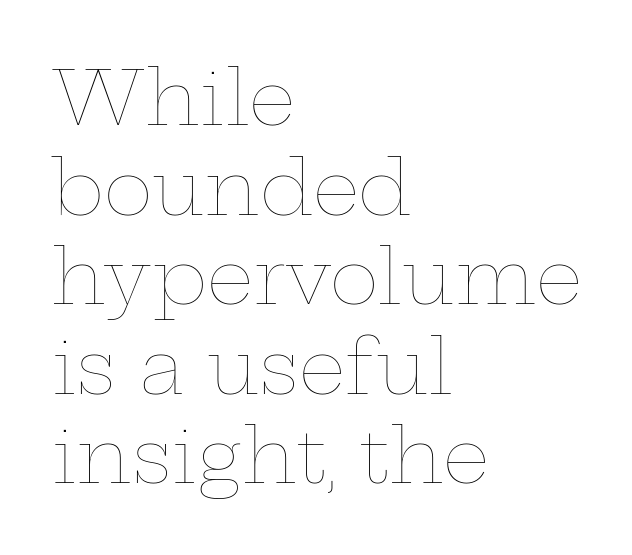
The image shows 74 px thin, wide type, upright; set left-aligned, line spacing 1.21x, normal letter spacing, not underlined; low stroke contrast and a medium x-height.
